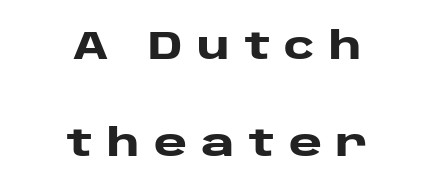
The image shows 40 px heavy, wide sans-serif type, upright; set centered, loose line spacing (2.42x), unusually wide letter spacing (+0.35 em), not underlined; low stroke contrast and a large x-height.
